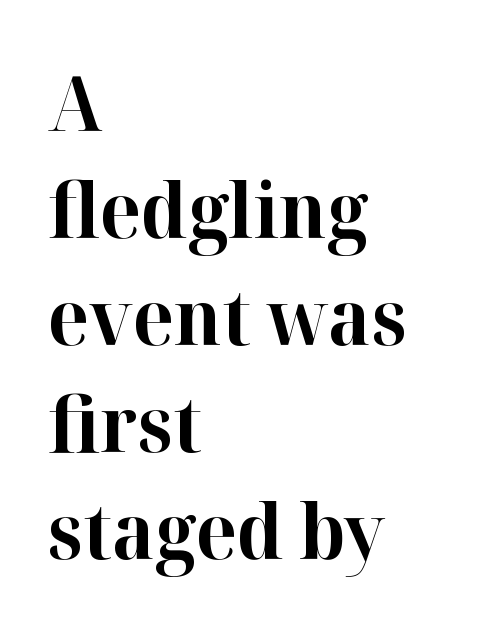
The face used here is rendered with its standard letterfit. Plenty of ink on the page — the face is bold. The designer left line spacing at the default. Is the block centered? No — it sits flush against the left margin. The letters carry serifs — small finishing strokes at the ends of their stems. The typography opts for an upright posture over an oblique one.
